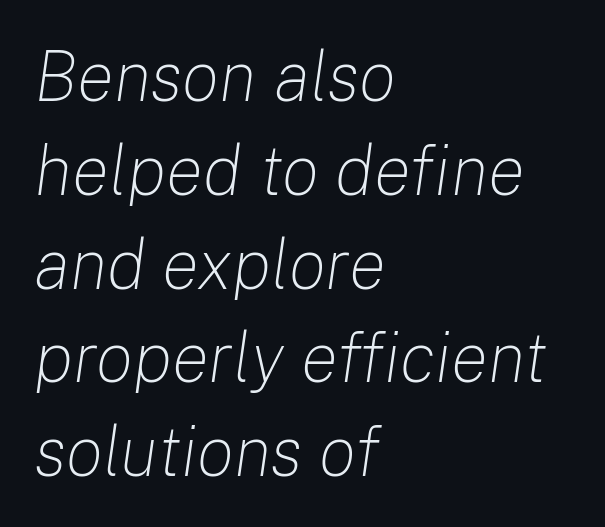
Spacing verdict: proportional, widths tailored to each character. These lines sit exactly where default settings would place them. Caption: standard tracking, unaltered. The paragraph has a hard left edge and a soft right edge. Quick note: underline off. The weight would be labelled regular, book, light, or lighter still.
